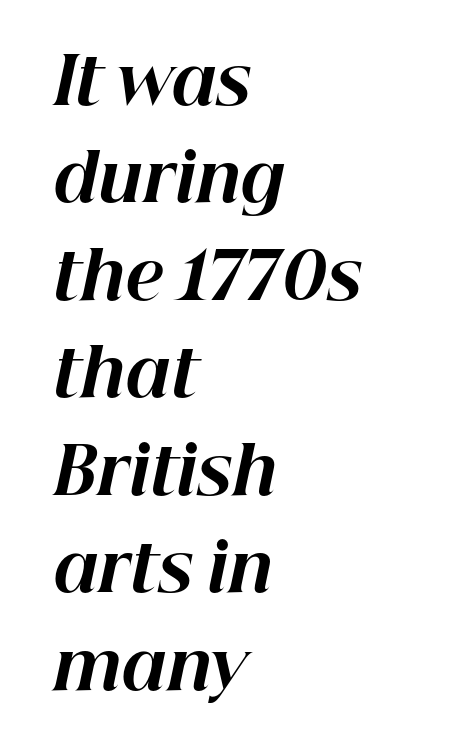
{"italic": "yes", "lean": "right", "slant_degrees": 12, "bold": "yes", "weight": "bold", "width": "normal", "stroke_contrast": "high", "x_height": "medium", "monospaced": "no", "underline": "no", "align": "left", "line_spacing": "normal", "line_spacing_ratio": 1.5, "letter_spacing": "normal", "letter_spacing_em": 0.0, "glyph_px": 65}
